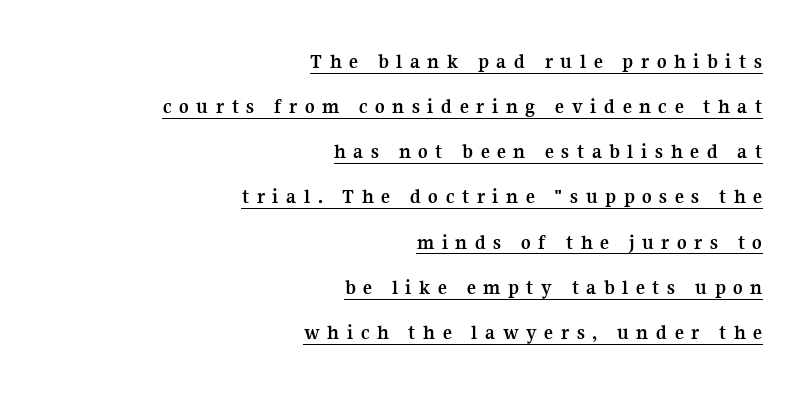
{"italic": "no", "bold": "yes", "underline": "yes", "align": "right", "line_spacing": "loose", "line_spacing_ratio": 2.15, "letter_spacing": "wide", "letter_spacing_em": 0.36, "glyph_px": 21}
